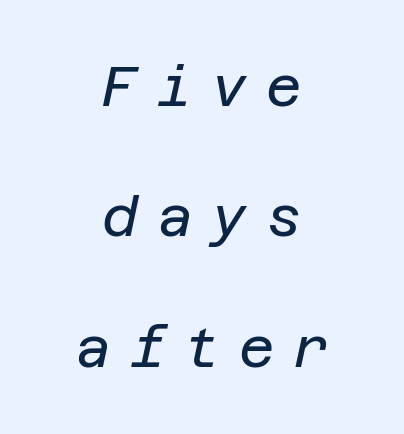
The strip under each line holds only bare page. What stands out about the letter spacing? Its width — letters are far apart. Vertical stems look standard width or narrower in stroke. Vertically, the passage feels expansive, rows floating well apart.
